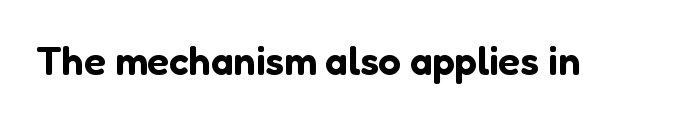
{"serif": "no", "italic": "no", "width": "normal", "stroke_contrast": "low", "x_height": "medium", "monospaced": "no", "underline": "no", "letter_spacing": "normal", "letter_spacing_em": 0.0, "glyph_px": 40}
